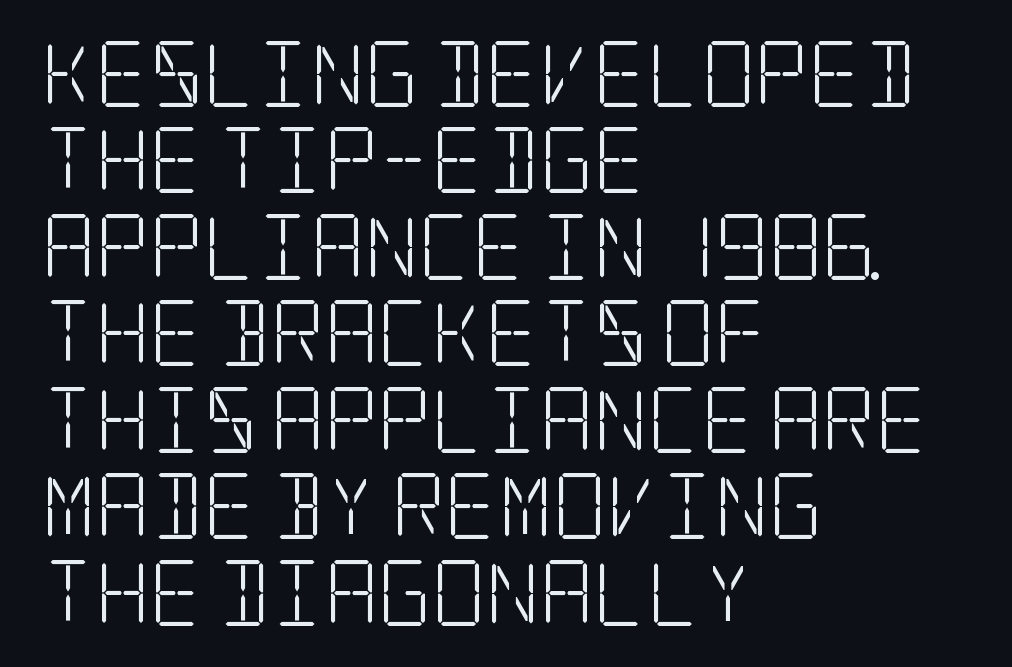
The specimen reads as upright at a glance. Weight: not bold — regular or lighter. Tracking here is standard; glyphs follow each other at the usual distance. Regular leading. Classification — serif. Horizontal alignment here is leftward, the default for most running prose.
